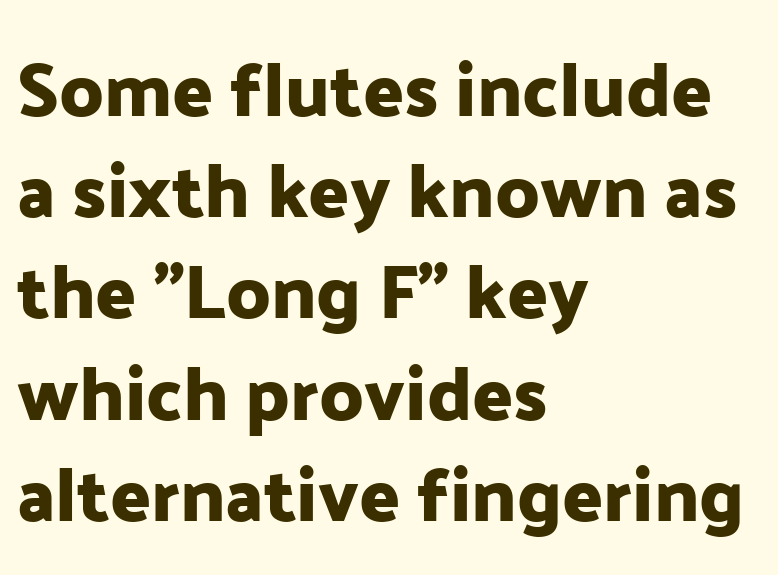
Q: Is the text italic (slanted)? A: No, it is upright.
Q: Is the typeface a serif or a sans-serif typeface? A: Sans-serif.
Q: Is the text underlined? A: No.
Q: How is the paragraph aligned? A: Left-aligned.
Q: Is the spacing between letters normal or unusually wide? A: Normal.
Q: Is the spacing between lines tight, normal or loose? A: Normal.
Q: Width (condensed, normal, or wide)? A: Normal.
Q: Stroke contrast? A: Low.
Q: x-height? A: Medium.
Q: Monospaced? A: No.
